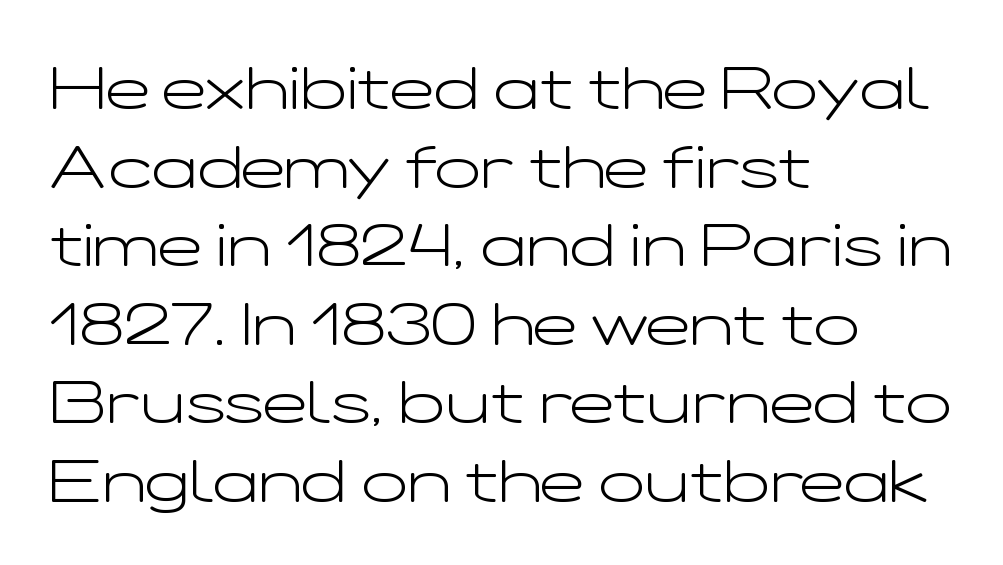
The image shows 60 px light, wide sans-serif type, upright; set left-aligned, normal line spacing (1.31x), normal letter spacing, not underlined; low stroke contrast and a medium x-height.
